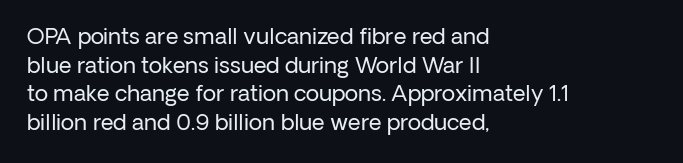
Q: Is the text bold? A: No.
Q: Is the text italic (slanted)? A: No, it is upright.
Q: Is the text underlined? A: No.
Q: How is the paragraph aligned? A: Left-aligned.
Q: Is the spacing between letters normal or unusually wide? A: Normal.
Q: Is the spacing between lines tight, normal or loose? A: Normal.
